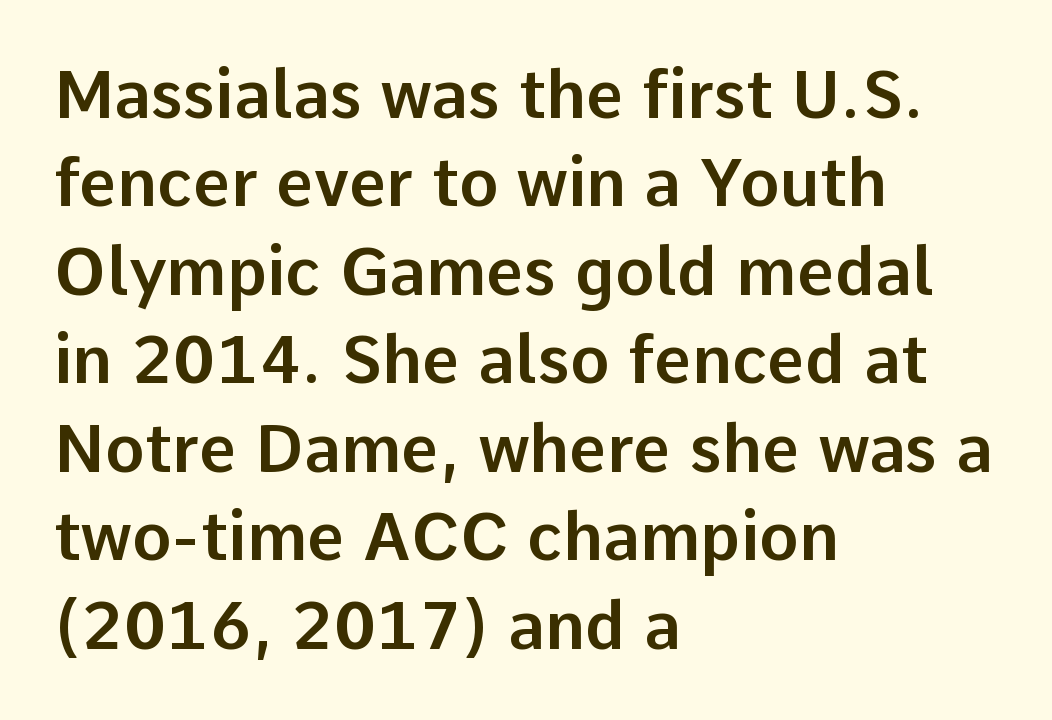
Q: Is the text italic (slanted)? A: No, it is upright.
Q: Is the typeface a serif or a sans-serif typeface? A: Sans-serif.
Q: Is the text underlined? A: No.
Q: How is the paragraph aligned? A: Left-aligned.
Q: Is the spacing between letters normal or unusually wide? A: Normal.
Q: Is the spacing between lines tight, normal or loose? A: Normal.
Q: Width (condensed, normal, or wide)? A: Normal.
Q: Stroke contrast? A: Low.
Q: x-height? A: Medium.
Q: Monospaced? A: No.
